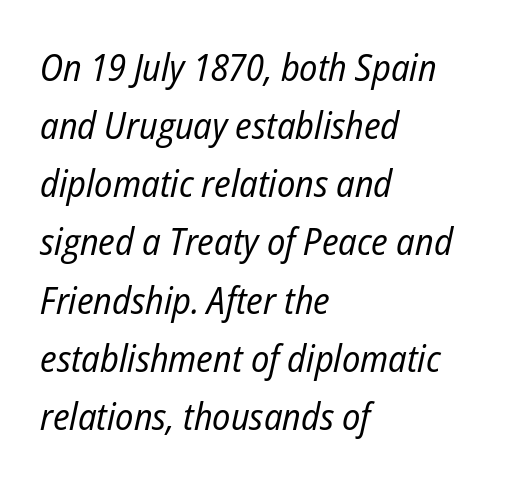
A classic flush-left, rag-right setting is used for this passage. Yep, that's italic — everything's leaning. Weight: in the light-to-regular range. The passage shown is typed in a proportional face where columns would drift.
